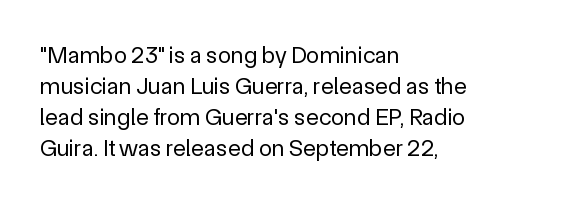
These lines keep a tight, regular rhythm from letter to letter. Notice how descenders clear the ascenders below comfortably — that's standard leading. These lines were composed using upright roman letters. One-word summary of the alignment: left. Nobody drew a line under any word here. The typesetting does not lean heavy: it is not bold.
